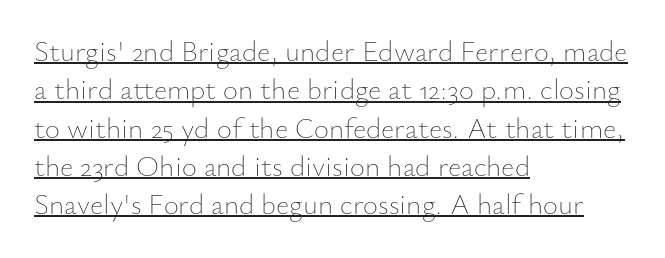
Left-aligned paragraph, ragged on the right. Is this a fixed-width face? No — the glyphs have proportional, varying widths. Every stem runs plumb, perpendicular to the baseline. The letterforms sit at book weight or below. Vertically, the passage feels balanced, rows spaced as you'd expect.
